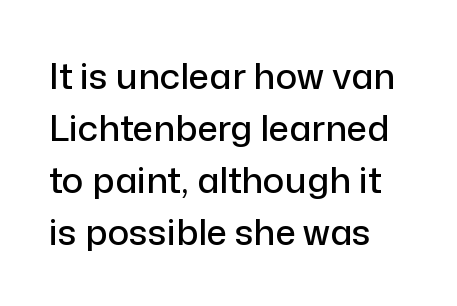
{"serif": "no", "italic": "no", "width": "normal", "stroke_contrast": "low", "x_height": "medium", "monospaced": "no", "underline": "no", "align": "left", "line_spacing": "normal", "line_spacing_ratio": 1.44, "letter_spacing": "normal", "letter_spacing_em": 0.0, "glyph_px": 36}
